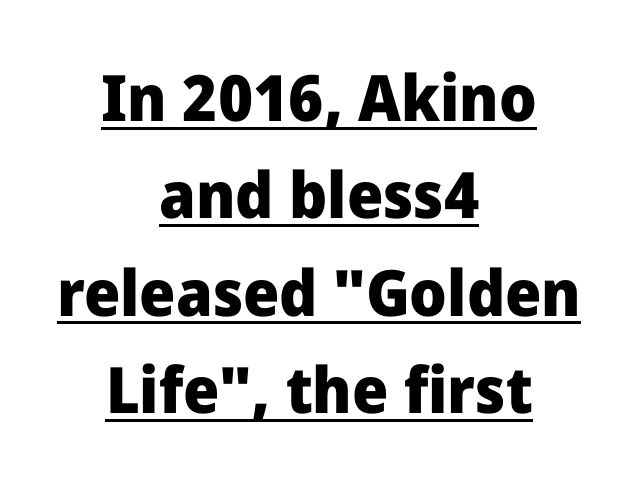
{"serif": "no", "italic": "no", "bold": "yes", "weight": "heavy", "width": "normal", "stroke_contrast": "low", "x_height": "medium", "monospaced": "no", "underline": "yes", "align": "center", "line_spacing": "normal", "line_spacing_ratio": 1.52, "letter_spacing": "normal", "letter_spacing_em": 0.0, "glyph_px": 64}
